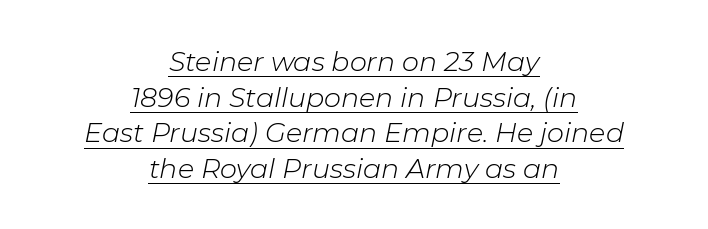
Q: Is the text bold? A: No.
Q: Is the text italic (slanted)? A: Yes, it leans right by about 11 degrees.
Q: Is the text underlined? A: Yes.
Q: How is the paragraph aligned? A: Centered.
Q: Is the spacing between letters normal or unusually wide? A: Normal.
Q: Is the spacing between lines tight, normal or loose? A: Normal.
